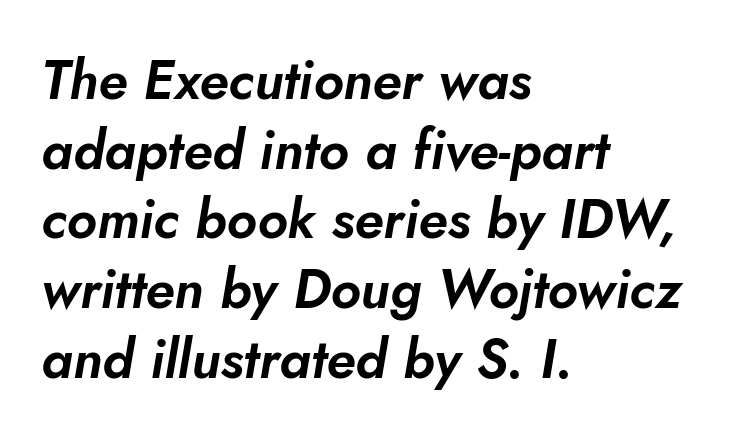
Is the type slanted? Yes — the strokes lean at a clear angle. One glance says typical: line gaps are just what's usual. If you drew a ruler down the left edge, every line would touch it. The gap between lines stays unmarked. A typesetter would call this proportional, since set widths differ per character. Nobody touched the tracking dial on this one.
